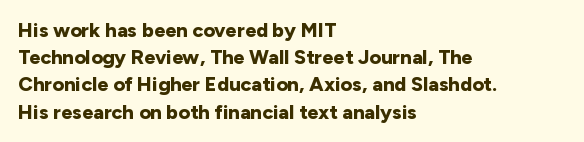
{"italic": "no", "bold": "yes", "underline": "no", "align": "left", "line_spacing": "normal", "line_spacing_ratio": 1.36, "letter_spacing": "normal", "letter_spacing_em": 0.0, "glyph_px": 20}
